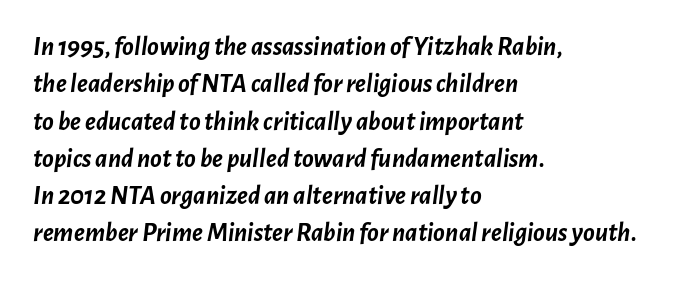
The image shows 27 px bold type, italic (leaning right); set left-aligned, normal line spacing (1.38x), normal letter spacing, not underlined.
